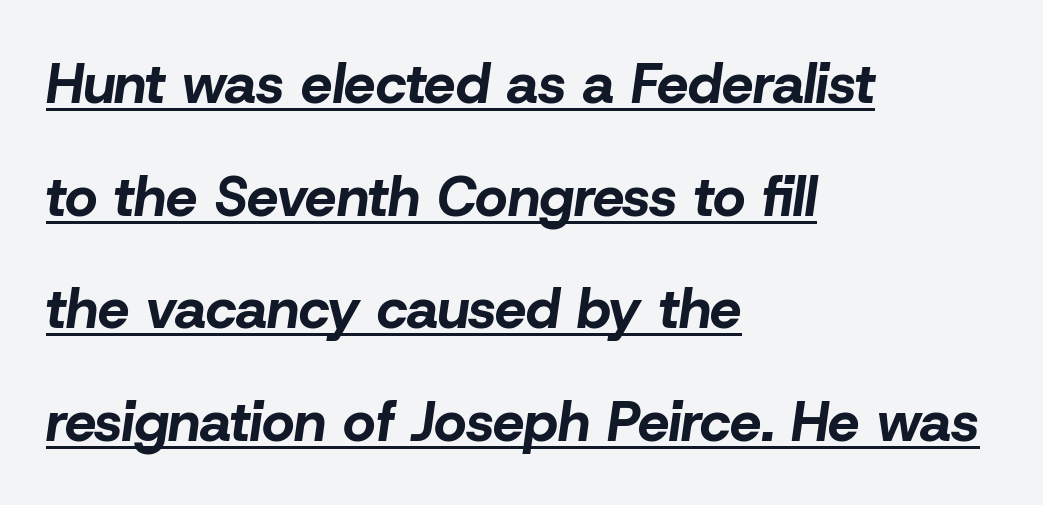
The image shows 56 px bold type, italic (leaning right); set left-aligned, loose line spacing (2.01x), normal letter spacing, underlined; low stroke contrast and a medium x-height.
